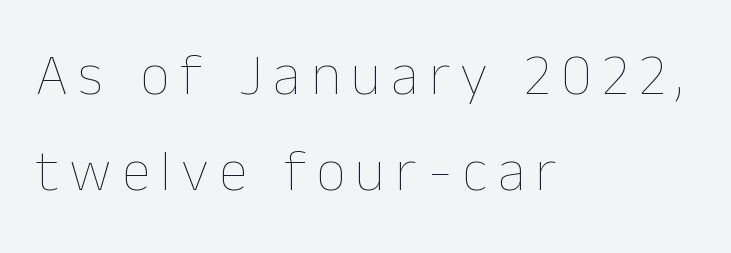
Successive baselines arrive at the customary interval. Line starts are locked; line ends wander. Proportional: the letters do not fall into vertical columns. The letterforms sit at book weight or below. Tall strokes in this sample are plumb rather than angled. The words here are not underlined.
